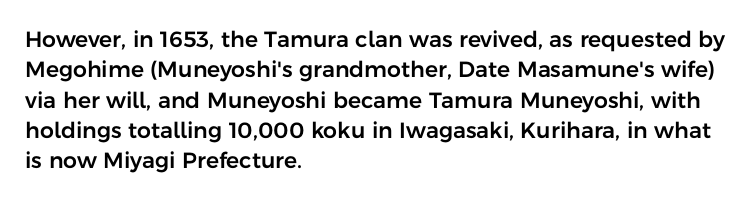
The image shows 22 px text type, upright; set left-aligned, normal line spacing (1.38x), normal letter spacing, not underlined.
